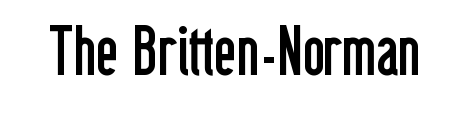
The glyphs are unaccompanied by any horizontal stroke below them. You can tell from the bare stems that sans-serif type was used. Style check: upright. Each word holds together tightly as a unit, with standard inter-letter gaps. Varying glyph widths throughout — classic text-font behaviour. Is this a heavy cut? Hardly; it is regular or lighter.
